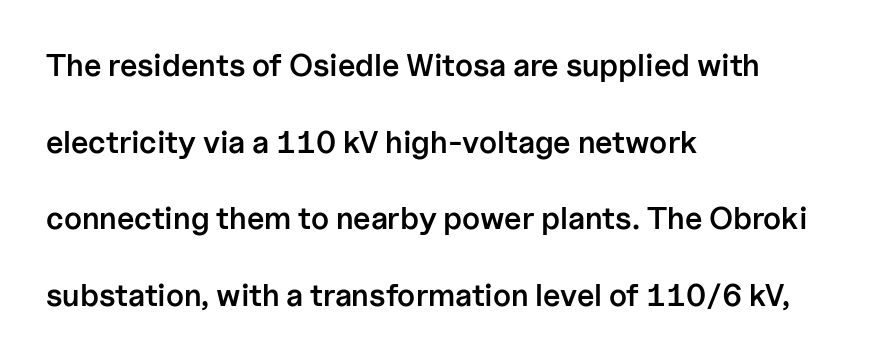
Moderately thickened strokes mark this as semibold type. Type without underlining. The typesetter chose a ragged-right arrangement here. The font family rendered here belongs to the sans-serif group. Compared with typical body copy, the letter spacing here is the same.
